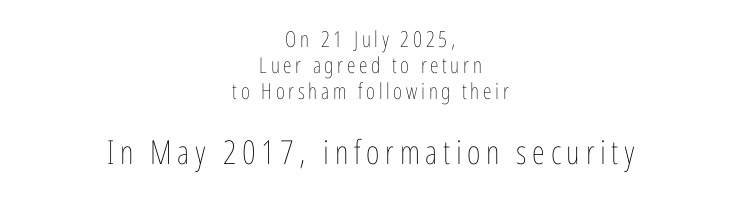
The rendering uses natural spacing where letterforms have individual widths. The font's upright variant was chosen for this text. Is the lower block the larger one? Yes — the lower block carries the bigger type. The passage shown is not bold in any degree. Typeset on center — no edge is straight.
